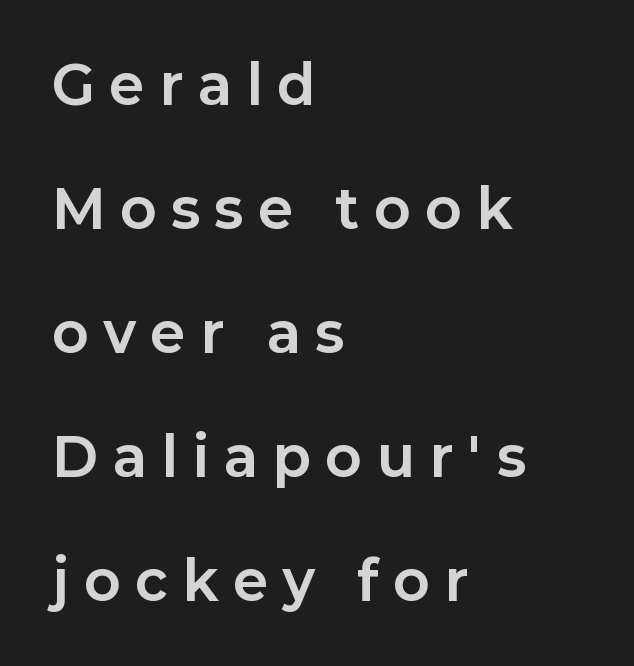
Successive baselines arrive slowly, with a big drop between each. The face used here is rendered with a markedly widened letterfit. What kind of face is this? One without serifs — a sans. Each line starts at the same left margin while the right side varies. Unlike italic type, these characters show no tilt at all.
